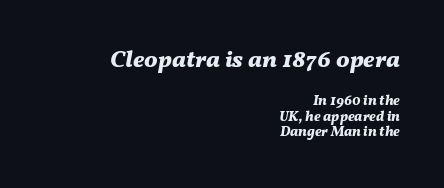
Q: Is the text bold? A: Yes.
Q: Is the text italic (slanted)? A: Yes, it leans right by about 11 degrees.
Q: Is the text underlined? A: No.
Q: How is the paragraph aligned? A: Right-aligned.
Q: Is the spacing between letters normal or unusually wide? A: Normal.
Q: Is the spacing between lines tight, normal or loose? A: Tight.
Q: Which block of text is set in a larger size, the first (top) or the second (bottom)? A: The first (top) one.
